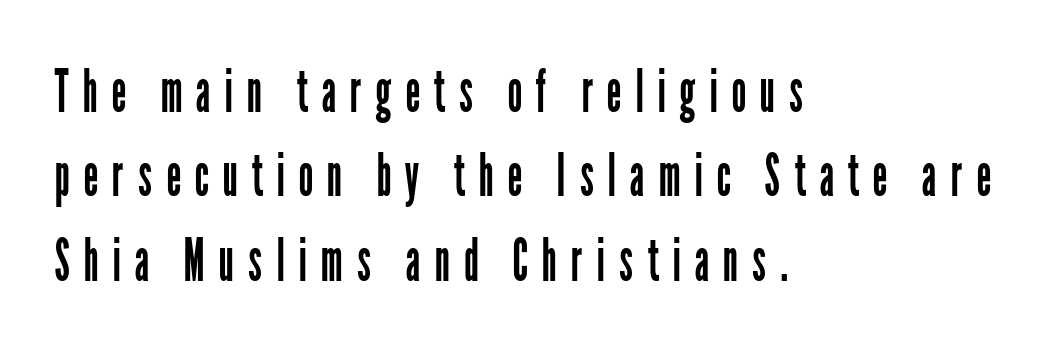
Q: Is the text bold? A: No.
Q: Is the text italic (slanted)? A: No, it is upright.
Q: Is the typeface a serif or a sans-serif typeface? A: Sans-serif.
Q: Is the text underlined? A: No.
Q: How is the paragraph aligned? A: Left-aligned.
Q: Is the spacing between letters normal or unusually wide? A: Unusually wide.
Q: Is the spacing between lines tight, normal or loose? A: Normal.
Q: Width (condensed, normal, or wide)? A: Condensed.
Q: Stroke contrast? A: Low.
Q: x-height? A: Medium.
Q: Monospaced? A: No.
